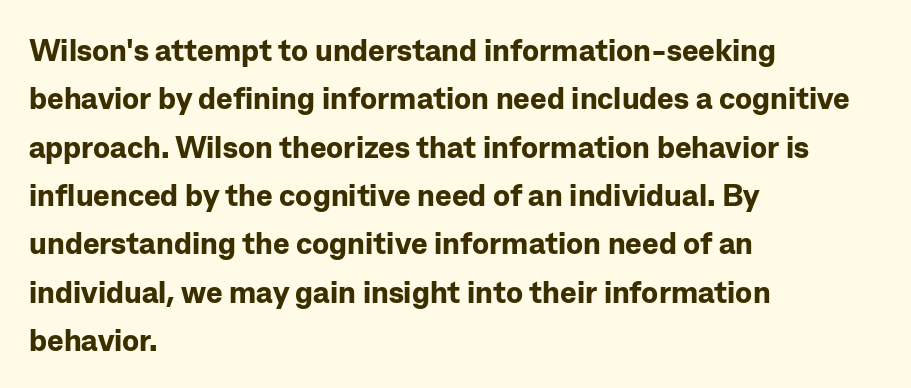
Q: Is the text bold? A: Yes.
Q: Is the text italic (slanted)? A: No, it is upright.
Q: Is the typeface a serif or a sans-serif typeface? A: Sans-serif.
Q: Is the text underlined? A: No.
Q: How is the paragraph aligned? A: Left-aligned.
Q: Is the spacing between letters normal or unusually wide? A: Normal.
Q: Is the spacing between lines tight, normal or loose? A: Normal.
Q: Width (condensed, normal, or wide)? A: Normal.
Q: Stroke contrast? A: Low.
Q: x-height? A: Medium.
Q: Monospaced? A: No.
